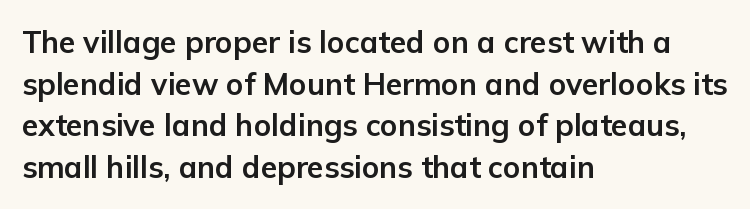
Just letters on the line, the space beneath them empty. Notice how descenders clear the ascenders below comfortably — that's standard leading. Nobody touched the tracking dial on this one. If you drew a line through each stem, it would be perfectly vertical. Serifs: no, the terminals of the letterforms are clean.
